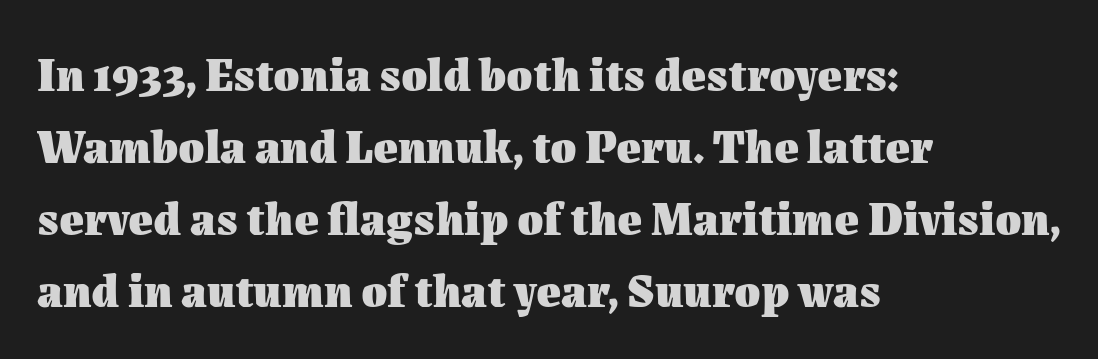
Q: Is the text bold? A: Yes.
Q: Is the text italic (slanted)? A: No, it is upright.
Q: Is the text underlined? A: No.
Q: How is the paragraph aligned? A: Left-aligned.
Q: Is the spacing between letters normal or unusually wide? A: Normal.
Q: Is the spacing between lines tight, normal or loose? A: Normal.
Q: Width (condensed, normal, or wide)? A: Normal.
Q: Stroke contrast? A: Medium.
Q: x-height? A: Medium.
Q: Monospaced? A: No.
